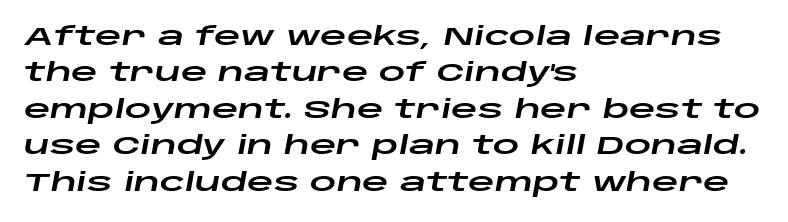
The image shows 26 px text type, italic (leaning right); set left-aligned, normal line spacing (1.4x), normal letter spacing, not underlined.
